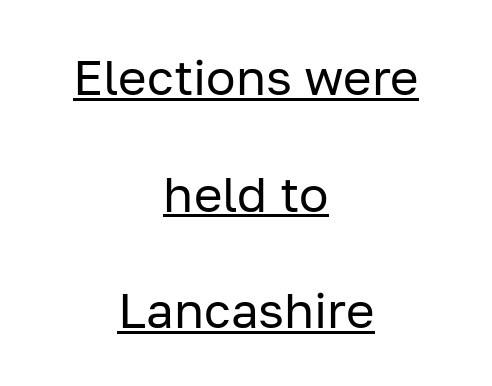
The image shows 49 px regular-weight sans-serif type, upright; set centered, loose line spacing (2.38x), normal letter spacing, underlined; low stroke contrast and a medium x-height.
